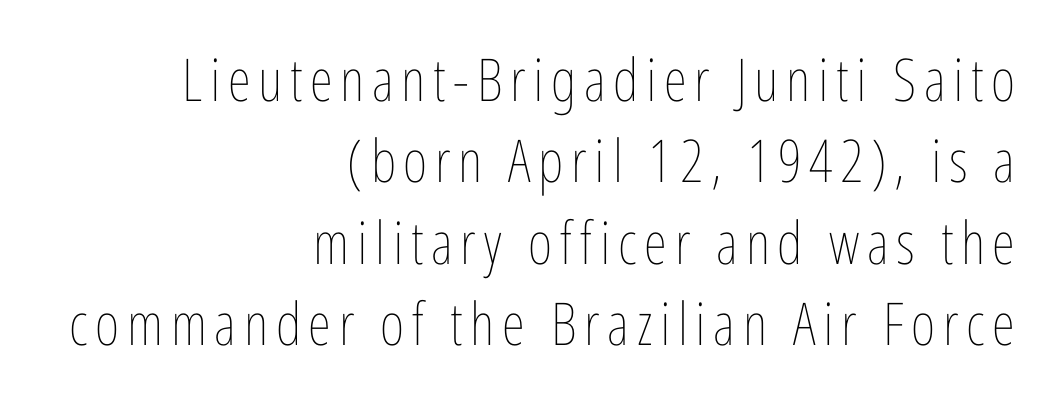
Spacing verdict: proportional, widths tailored to each character. Stems and bowls with no extra thickness — not bold. Anything drawn beneath the words? Only blank space. Which margin do the lines hug? The right one — the left edge is uneven.
